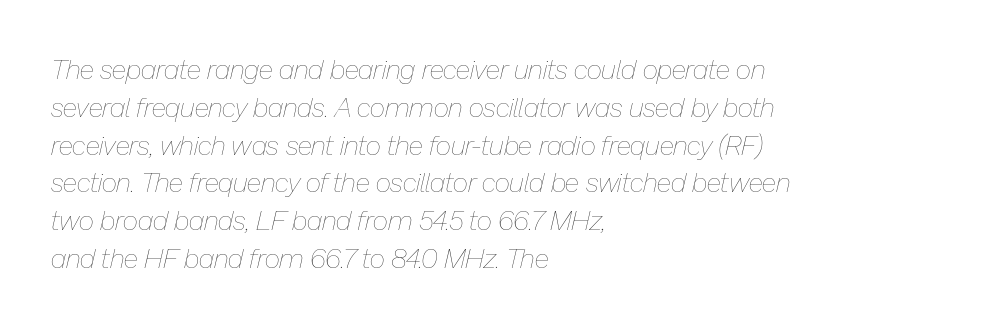
Q: Is the text bold? A: No.
Q: Is the text italic (slanted)? A: Yes, it leans right by about 13 degrees.
Q: Is the text underlined? A: No.
Q: How is the paragraph aligned? A: Left-aligned.
Q: Is the spacing between letters normal or unusually wide? A: Normal.
Q: Is the spacing between lines tight, normal or loose? A: Normal.
